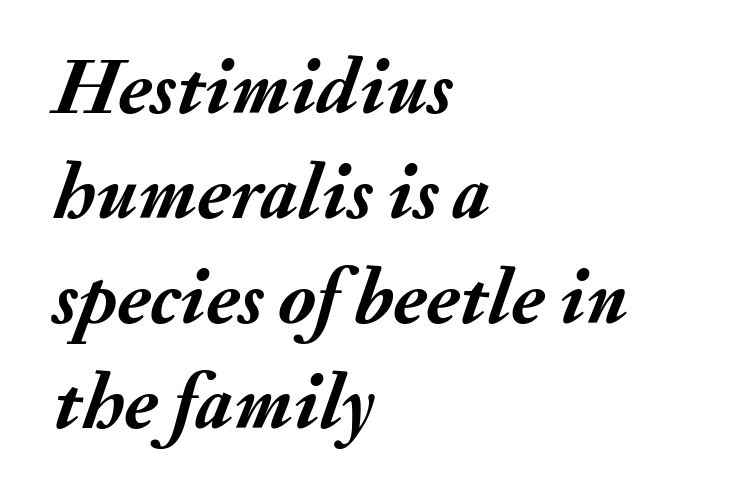
{"italic": "yes", "lean": "right", "slant_degrees": 20, "bold": "yes", "weight": "semibold", "width": "normal", "stroke_contrast": "medium", "x_height": "small", "monospaced": "no", "underline": "no", "align": "left", "line_spacing": "normal", "line_spacing_ratio": 1.33, "letter_spacing": "normal", "letter_spacing_em": 0.0, "glyph_px": 79}
